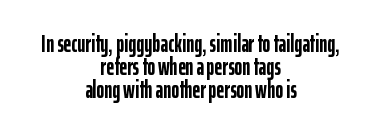
The typography opts for an upright posture over an oblique one. Default kerning and tracking; the words read as compact shapes. The area under the type is left untouched. A centered setting, common on invitations and titles, is used for this passage.
